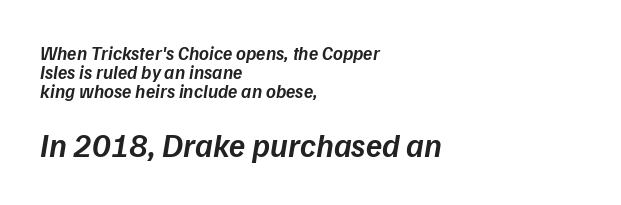
Q: Is the text bold? A: Semi-bold.
Q: Is the text italic (slanted)? A: Yes, it leans right by about 9 degrees.
Q: Is the text underlined? A: No.
Q: How is the paragraph aligned? A: Left-aligned.
Q: Is the spacing between letters normal or unusually wide? A: Normal.
Q: Is the spacing between lines tight, normal or loose? A: Tight.
Q: Which block of text is set in a larger size, the first (top) or the second (bottom)? A: The second (bottom) one.
Q: Width (condensed, normal, or wide)? A: Normal.
Q: Stroke contrast? A: Low.
Q: x-height? A: Medium.
Q: Monospaced? A: No.
